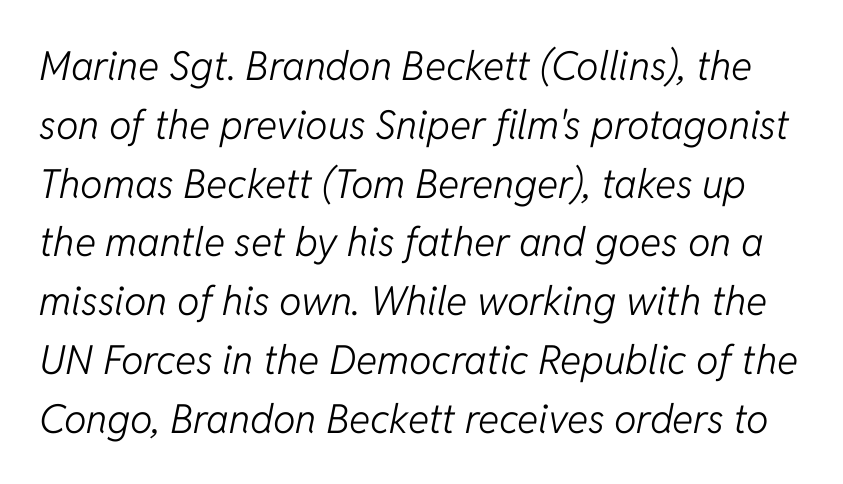
The axis of the letterforms is tilted away from vertical. One glance says typical: line gaps are just what's usual. The font sits on the lighter half of the weight spectrum, regular included. The baseline area is clear. Students, note that the glyphs here touch the page at normal intervals. Think of a printed novel: that variable character pitch is what you see here.
